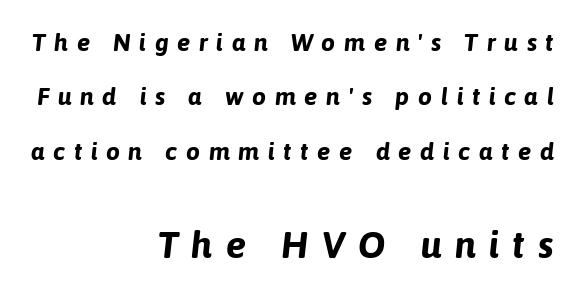
The letters advance in unequal steps, a hallmark of proportional type. Style check: oblique. This rendering widens character spacing well past its baseline value. The composition opens small and finishes big. The leading is generous, giving the passage an open texture.
